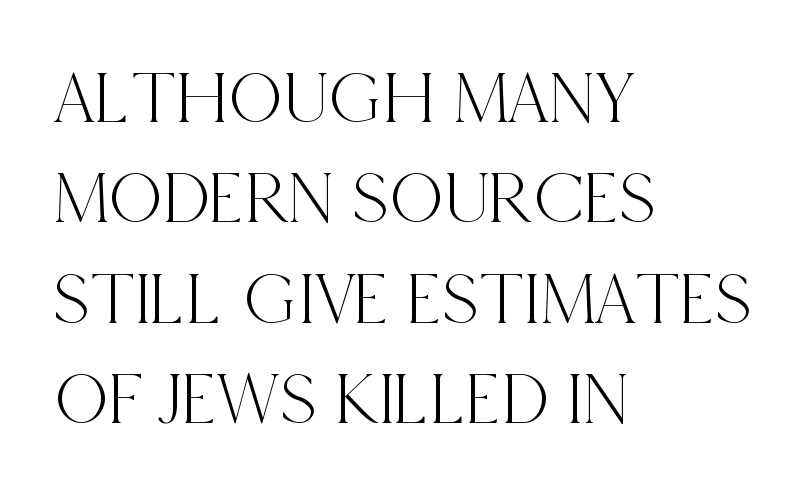
{"serif": "yes", "italic": "no", "width": "condensed", "x_height": "large", "monospaced": "no", "underline": "no", "align": "left", "line_spacing": "normal", "line_spacing_ratio": 1.34, "letter_spacing": "normal", "letter_spacing_em": 0.0, "glyph_px": 75}
